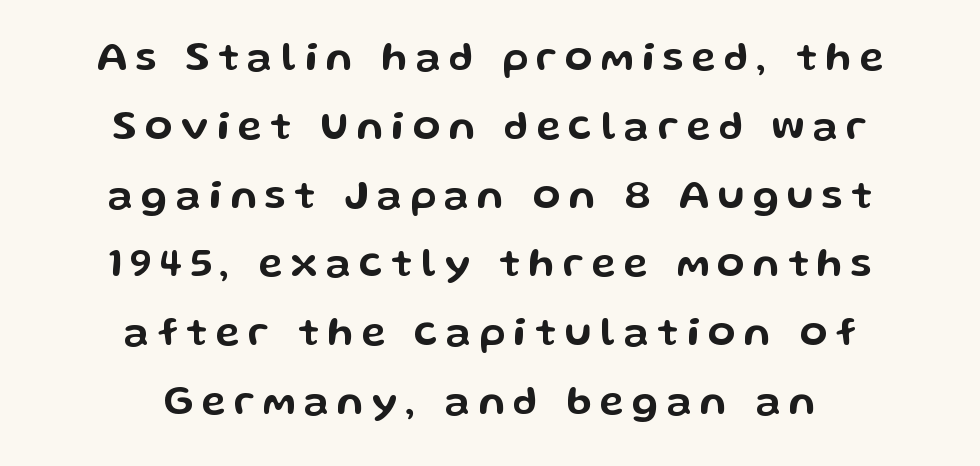
Q: Is the text italic (slanted)? A: No, it is upright.
Q: Is the typeface a serif or a sans-serif typeface? A: Sans-serif.
Q: Is the text underlined? A: No.
Q: How is the paragraph aligned? A: Centered.
Q: Is the spacing between letters normal or unusually wide? A: Unusually wide.
Q: Width (condensed, normal, or wide)? A: Wide.
Q: Stroke contrast? A: Low.
Q: x-height? A: Medium.
Q: Monospaced? A: No.
